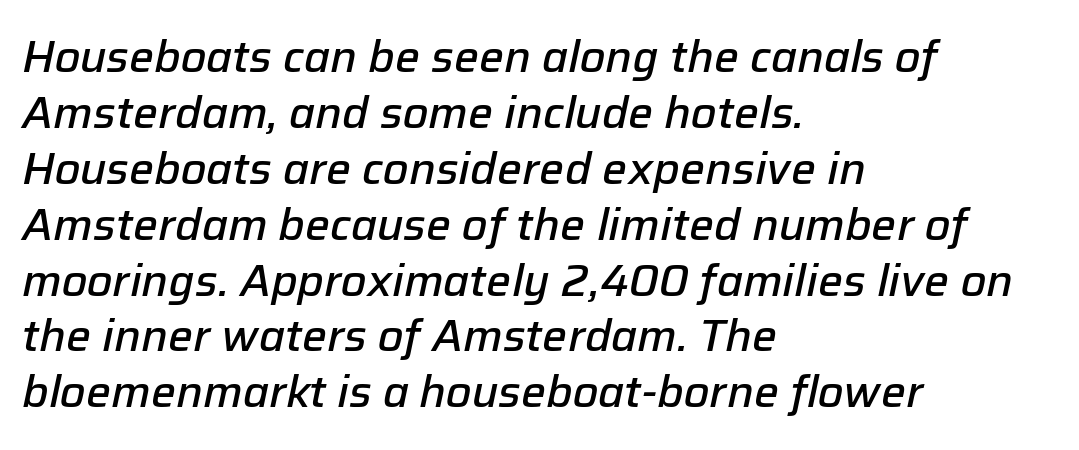
The image shows 44 px semibold type, italic (leaning right); set left-aligned, normal line spacing (1.27x), normal letter spacing, not underlined; low stroke contrast and a medium x-height.
